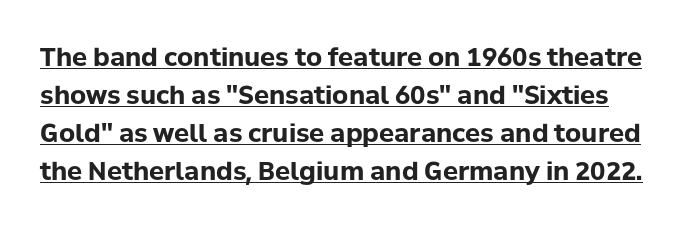
{"italic": "no", "bold": "yes", "underline": "yes", "line_spacing": "normal", "line_spacing_ratio": 1.52, "letter_spacing": "normal", "letter_spacing_em": 0.0, "glyph_px": 25}
